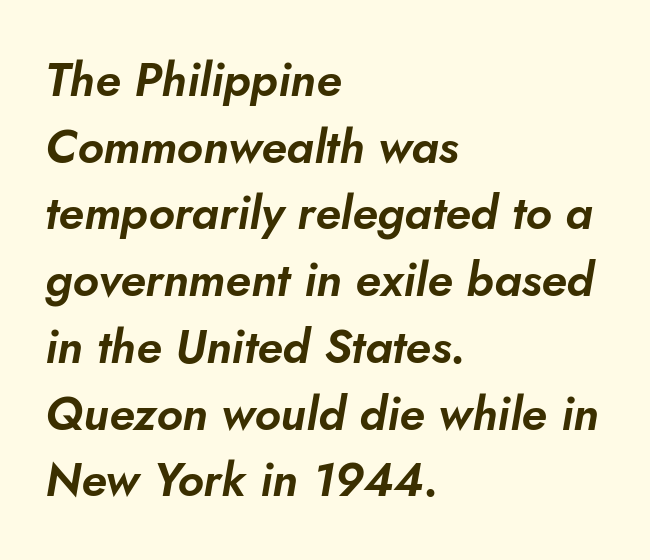
Every character sits at an angle, as italics do. The face used here is rendered with its standard letterfit. A typesetter would call this leading conventional body-copy spacing. Descender tails drop into unmarked territory. This sample has the flowing, uneven cadence of proportional lettering.
